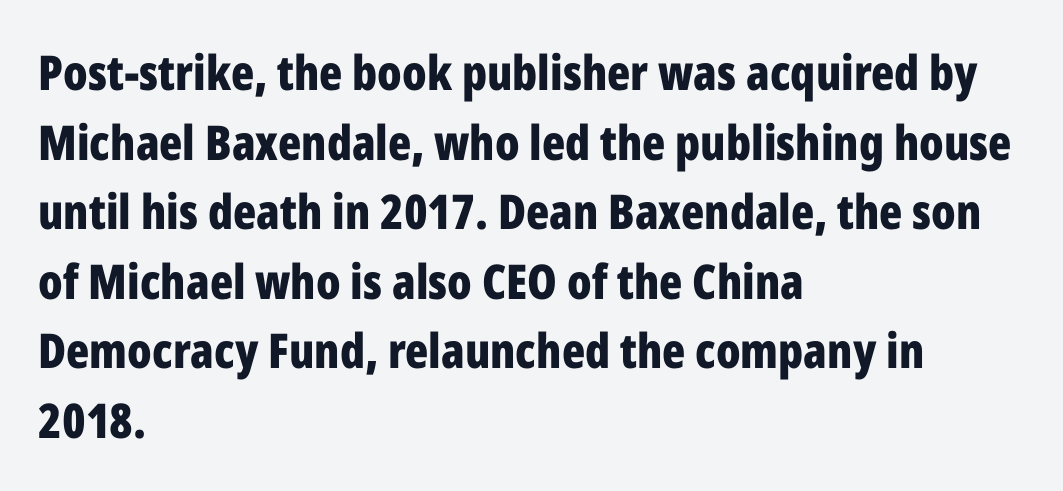
Caption: bold face, heavy strokes. Font category for this specimen: sans-serif. You could not count columns in this text — the font is proportionally spaced. Nobody touched the tracking dial on this one. Unlike italic type, these characters show no tilt at all.
